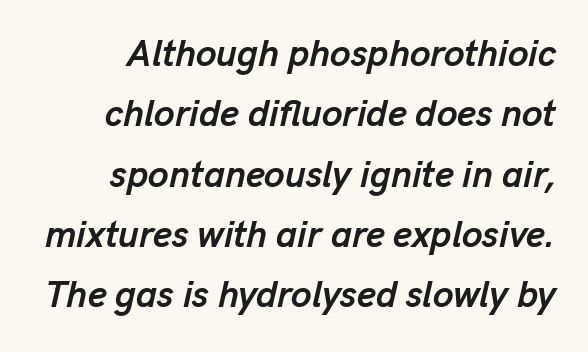
Q: Is the text bold? A: Yes.
Q: Is the text italic (slanted)? A: Yes, it leans right by about 13 degrees.
Q: Is the text underlined? A: No.
Q: Is the spacing between letters normal or unusually wide? A: Normal.
Q: Is the spacing between lines tight, normal or loose? A: Normal.
Q: Width (condensed, normal, or wide)? A: Normal.
Q: Stroke contrast? A: Low.
Q: x-height? A: Medium.
Q: Monospaced? A: No.
